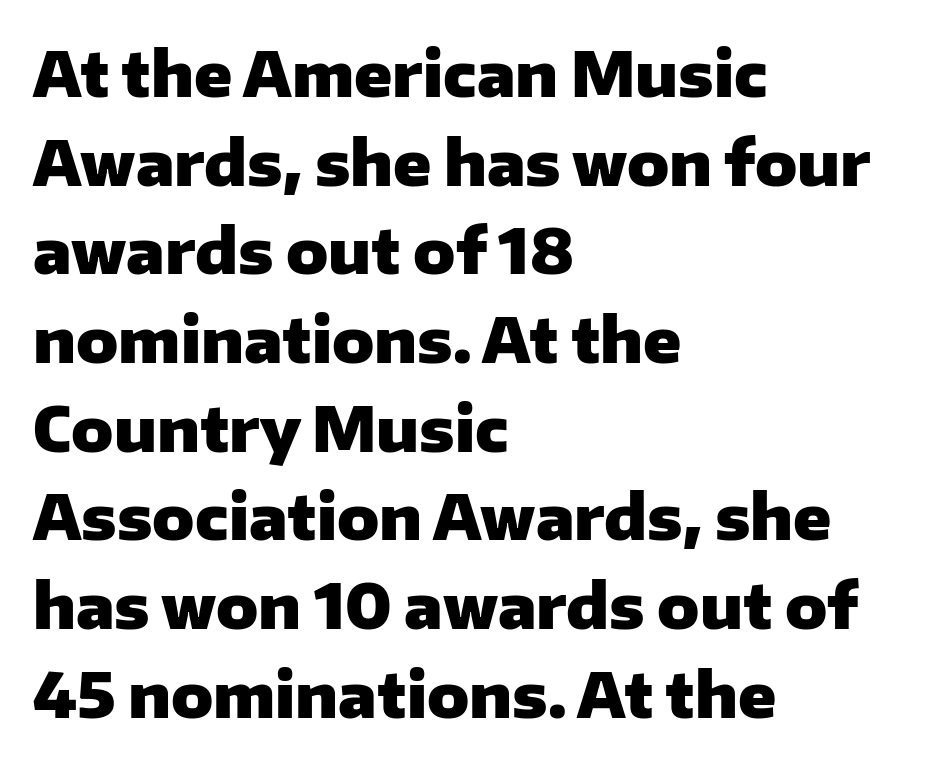
The image shows 62 px heavy sans-serif type, upright; set left-aligned, normal line spacing (1.43x), normal letter spacing, not underlined; low stroke contrast and a medium x-height.
